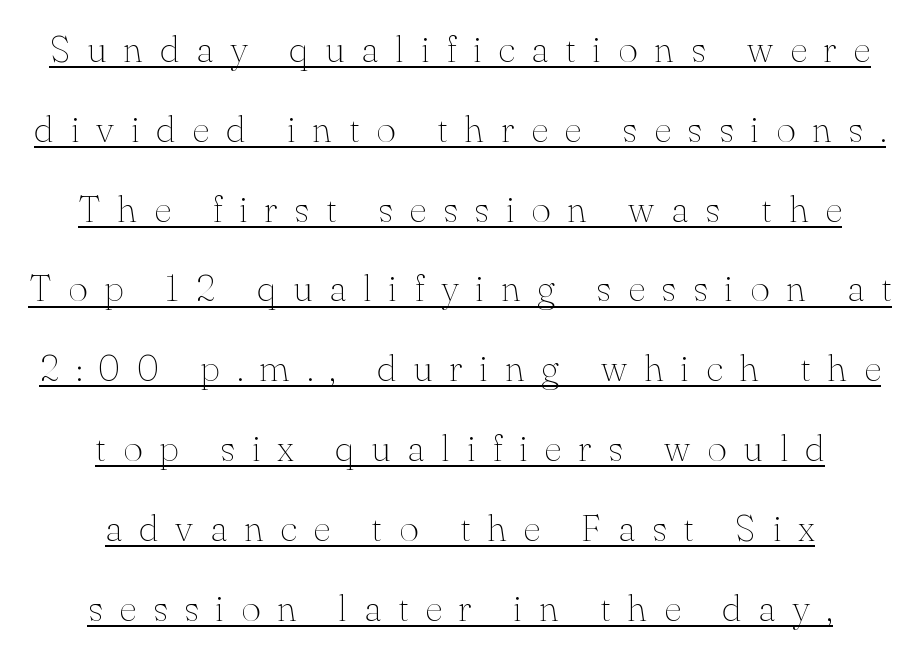
Q: Is the text bold? A: No.
Q: Is the text italic (slanted)? A: No, it is upright.
Q: Is the typeface a serif or a sans-serif typeface? A: Serif.
Q: Is the text underlined? A: Yes.
Q: How is the paragraph aligned? A: Centered.
Q: Is the spacing between letters normal or unusually wide? A: Unusually wide.
Q: Is the spacing between lines tight, normal or loose? A: Loose.
Q: Width (condensed, normal, or wide)? A: Normal.
Q: Stroke contrast? A: Medium.
Q: x-height? A: Small.
Q: Monospaced? A: No.
